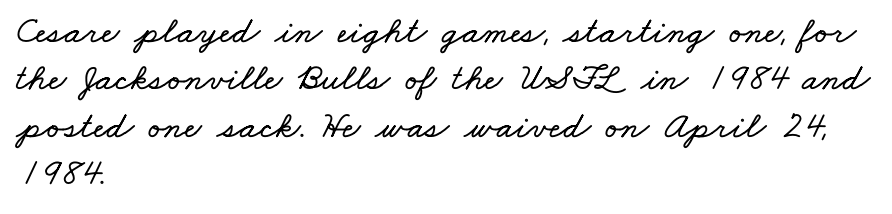
The image shows 38 px wide type; set left-aligned, normal line spacing (1.25x), normal letter spacing, not underlined; low stroke contrast and a small x-height.
